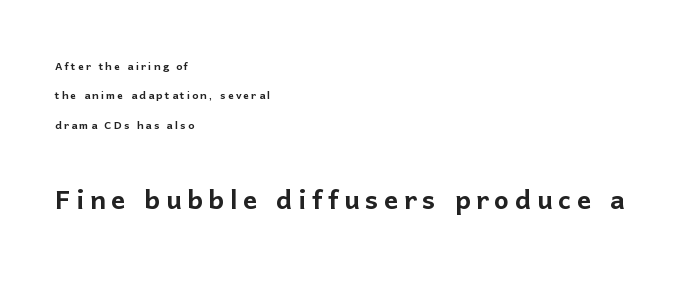
{"serif": "no", "italic": "no", "width": "normal", "stroke_contrast": "low", "x_height": "medium", "monospaced": "no", "underline": "no", "align": "left", "line_spacing": "loose", "line_spacing_ratio": 2.1, "larger_block": "second", "size_ratio": 2.5, "glyph_px": 35}
